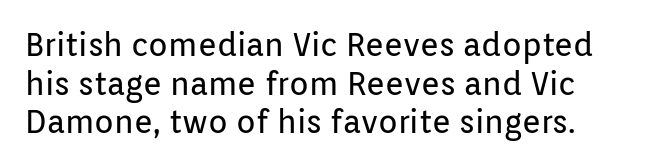
Q: Is the text bold? A: No.
Q: Is the text italic (slanted)? A: No, it is upright.
Q: Is the typeface a serif or a sans-serif typeface? A: Sans-serif.
Q: Is the text underlined? A: No.
Q: How is the paragraph aligned? A: Left-aligned.
Q: Is the spacing between letters normal or unusually wide? A: Normal.
Q: Width (condensed, normal, or wide)? A: Normal.
Q: Stroke contrast? A: Low.
Q: x-height? A: Medium.
Q: Monospaced? A: No.
